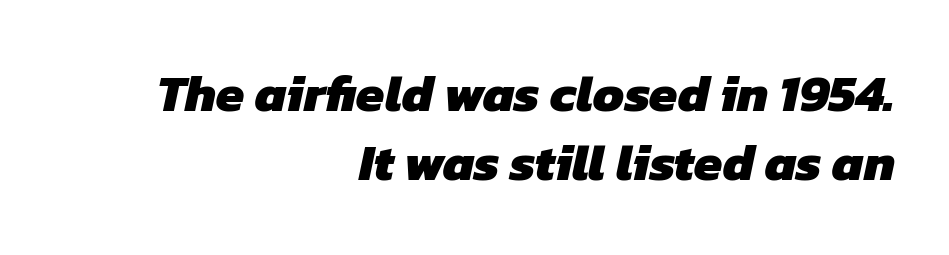
A flush-right, rag-left setting is used for this passage. A typesetter would call this proportional, since set widths differ per character. A full-strength bold gives these letters their thick strokes. Stroke terminals: plain, sans-serif. Caption: standard tracking, unaltered.
